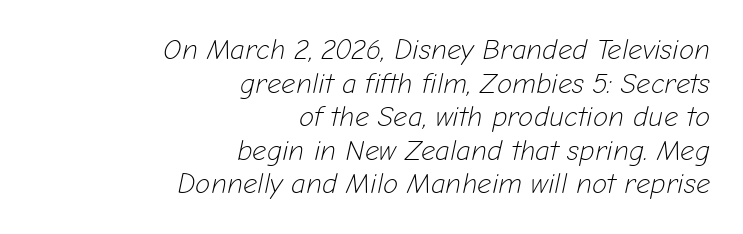
{"italic": "yes", "lean": "right", "slant_degrees": 12, "bold": "no", "weight": "light", "width": "normal", "stroke_contrast": "low", "x_height": "medium", "monospaced": "no", "underline": "no", "align": "right", "line_spacing_ratio": 1.2, "letter_spacing": "normal", "letter_spacing_em": 0.0, "glyph_px": 28}
